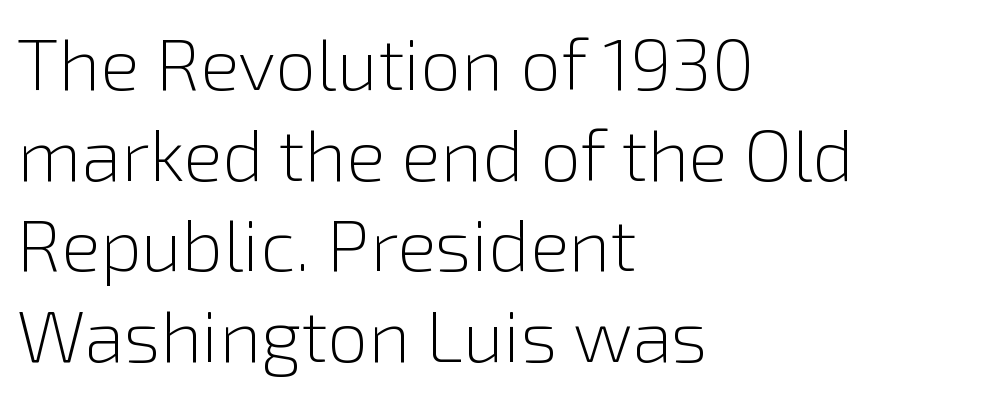
Q: Is the text bold? A: No.
Q: Is the text italic (slanted)? A: No, it is upright.
Q: Is the typeface a serif or a sans-serif typeface? A: Sans-serif.
Q: Is the text underlined? A: No.
Q: How is the paragraph aligned? A: Left-aligned.
Q: Is the spacing between letters normal or unusually wide? A: Normal.
Q: Width (condensed, normal, or wide)? A: Normal.
Q: Stroke contrast? A: Low.
Q: x-height? A: Medium.
Q: Monospaced? A: No.
